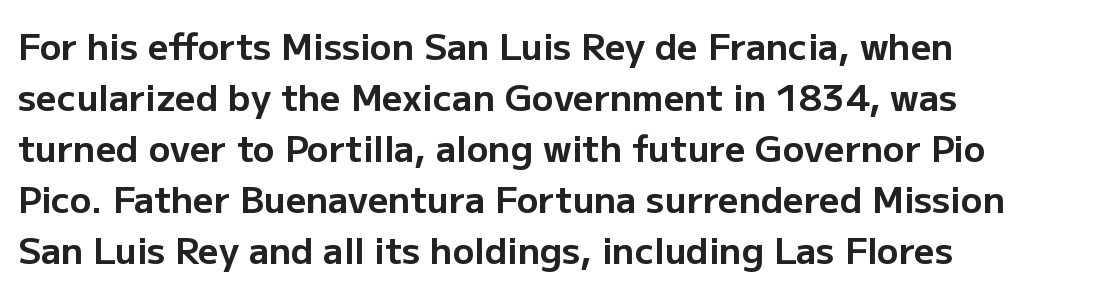
Q: Is the text bold? A: Yes.
Q: Is the text italic (slanted)? A: No, it is upright.
Q: Is the typeface a serif or a sans-serif typeface? A: Sans-serif.
Q: Is the text underlined? A: No.
Q: How is the paragraph aligned? A: Left-aligned.
Q: Is the spacing between letters normal or unusually wide? A: Normal.
Q: Is the spacing between lines tight, normal or loose? A: Normal.
Q: Width (condensed, normal, or wide)? A: Normal.
Q: Stroke contrast? A: Low.
Q: x-height? A: Medium.
Q: Monospaced? A: No.
